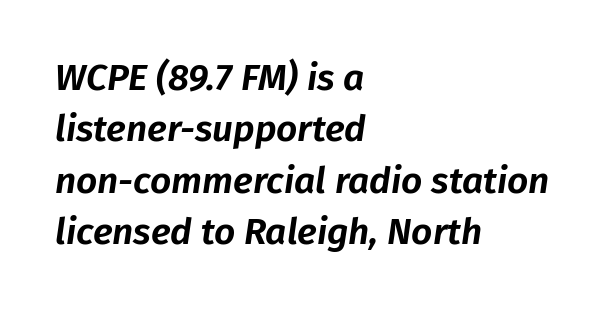
Q: Is the text italic (slanted)? A: Yes, it leans right by about 8 degrees.
Q: Is the text underlined? A: No.
Q: How is the paragraph aligned? A: Left-aligned.
Q: Is the spacing between letters normal or unusually wide? A: Normal.
Q: Is the spacing between lines tight, normal or loose? A: Normal.
Q: Width (condensed, normal, or wide)? A: Normal.
Q: Stroke contrast? A: Low.
Q: x-height? A: Medium.
Q: Monospaced? A: No.
